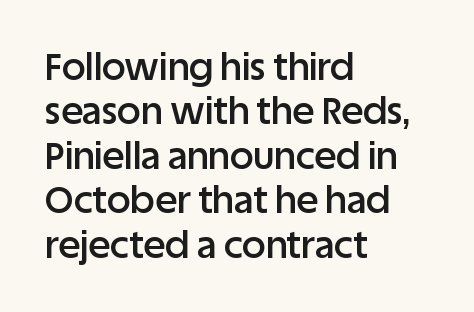
The image shows 37 px semibold sans-serif type, upright; set left-aligned, line spacing 1.2x, normal letter spacing, not underlined; low stroke contrast and a large x-height.
